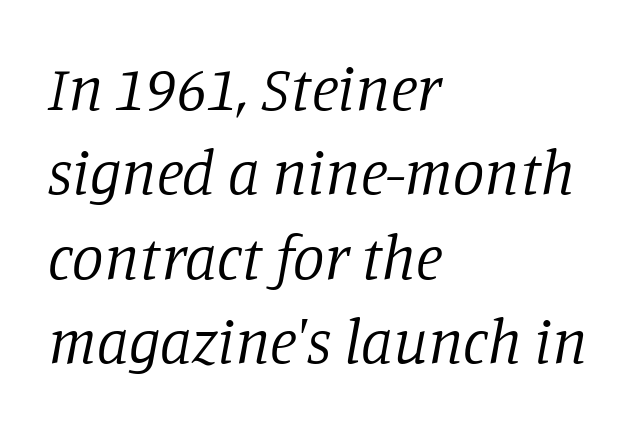
The image shows 63 px regular-weight serif type, italic (leaning right); set left-aligned, normal line spacing (1.34x), normal letter spacing, not underlined; low stroke contrast and a large x-height.
